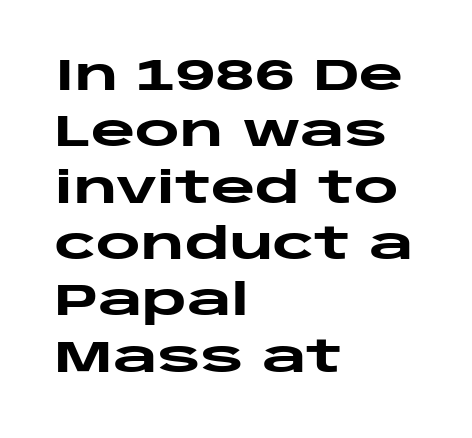
The image shows 43 px heavy, wide sans-serif type, upright; set left-aligned, normal line spacing (1.31x), normal letter spacing, not underlined; low stroke contrast and a large x-height.
